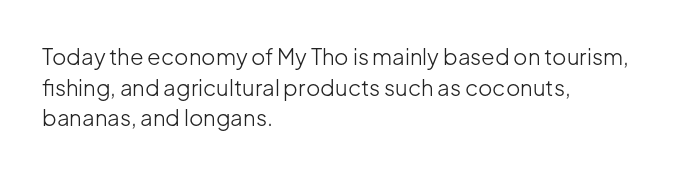
Here the glyphs are tracked normally, forming tight word shapes. This sample keeps an unexceptional amount of space between lines. Every character sits straight up, as roman type does. Each stroke keeps to a modest, everyday thickness or less. This rendering uses left alignment, leaving the right contour irregular. Descenders are the only things crossing below the line.
